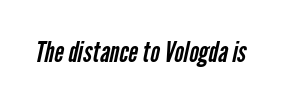
{"serif": "no", "bold": "no", "weight": "regular", "width": "condensed", "stroke_contrast": "low", "x_height": "medium", "monospaced": "no", "underline": "no", "letter_spacing": "normal", "letter_spacing_em": 0.0, "glyph_px": 29}
